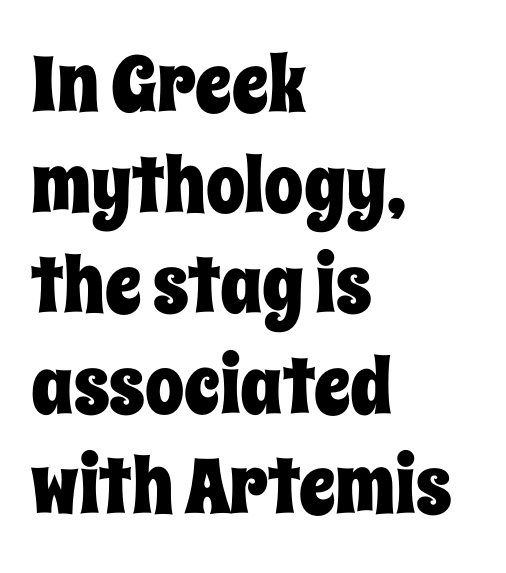
The line texture is even and compact thanks to regular tracking. Characters remain perfectly vertical along every line. Every row of glyphs begins at an identical x-position on the left. Each row of text sits above clean, open space. Horizontal bands of white between lines are of average thickness. The rendering uses natural spacing where letterforms have individual widths.
